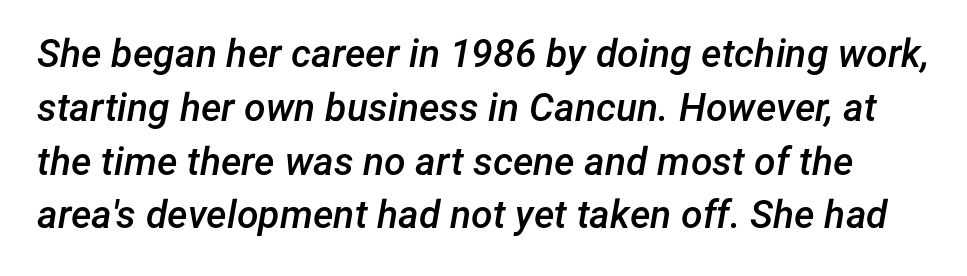
{"italic": "yes", "lean": "right", "slant_degrees": 12, "bold": "semi", "weight": "semibold", "width": "normal", "stroke_contrast": "low", "x_height": "medium", "monospaced": "no", "underline": "no", "line_spacing": "normal", "line_spacing_ratio": 1.38, "letter_spacing": "normal", "letter_spacing_em": 0.0, "glyph_px": 39}
